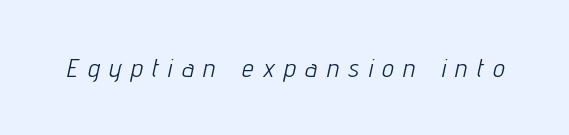
Q: Is the text bold? A: No.
Q: Is the text italic (slanted)? A: Yes, it leans right by about 12 degrees.
Q: Is the text underlined? A: No.
Q: Is the spacing between letters normal or unusually wide? A: Unusually wide.
